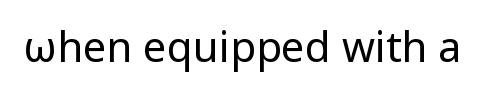
{"serif": "no", "italic": "no", "bold": "no", "weight": "regular", "width": "normal", "stroke_contrast": "low", "x_height": "medium", "monospaced": "no", "underline": "no", "letter_spacing": "normal", "letter_spacing_em": 0.0, "glyph_px": 42}
